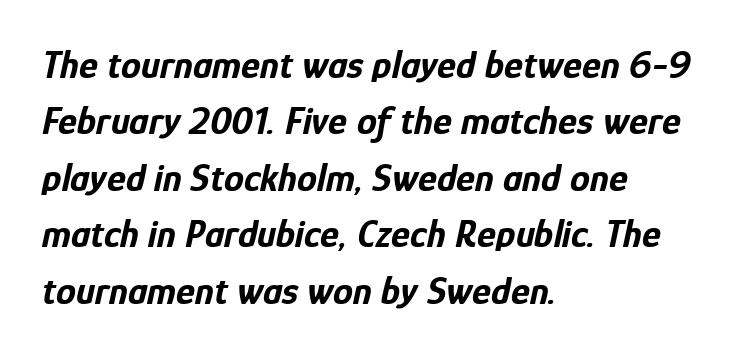
Q: Is the text bold? A: Yes.
Q: Is the text italic (slanted)? A: Yes, it leans right by about 12 degrees.
Q: Is the text underlined? A: No.
Q: How is the paragraph aligned? A: Left-aligned.
Q: Is the spacing between letters normal or unusually wide? A: Normal.
Q: Is the spacing between lines tight, normal or loose? A: Normal.
Q: Width (condensed, normal, or wide)? A: Condensed.
Q: Stroke contrast? A: Low.
Q: x-height? A: Medium.
Q: Monospaced? A: No.
